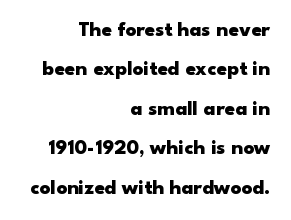
The image shows 21 px bold type, upright; set right-aligned, line spacing 1.88x, normal letter spacing, not underlined.
